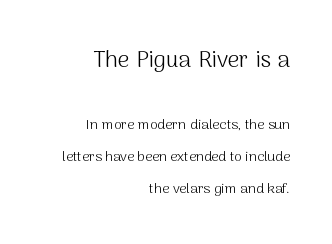
Where is the straight margin? On the right. Does the leading feel generous? Absolutely, it's lavish. Which of the two is more prominent by size? The first, at the top. Anything drawn beneath the words? Only blank space. The passage shown has conventional tracking throughout.
